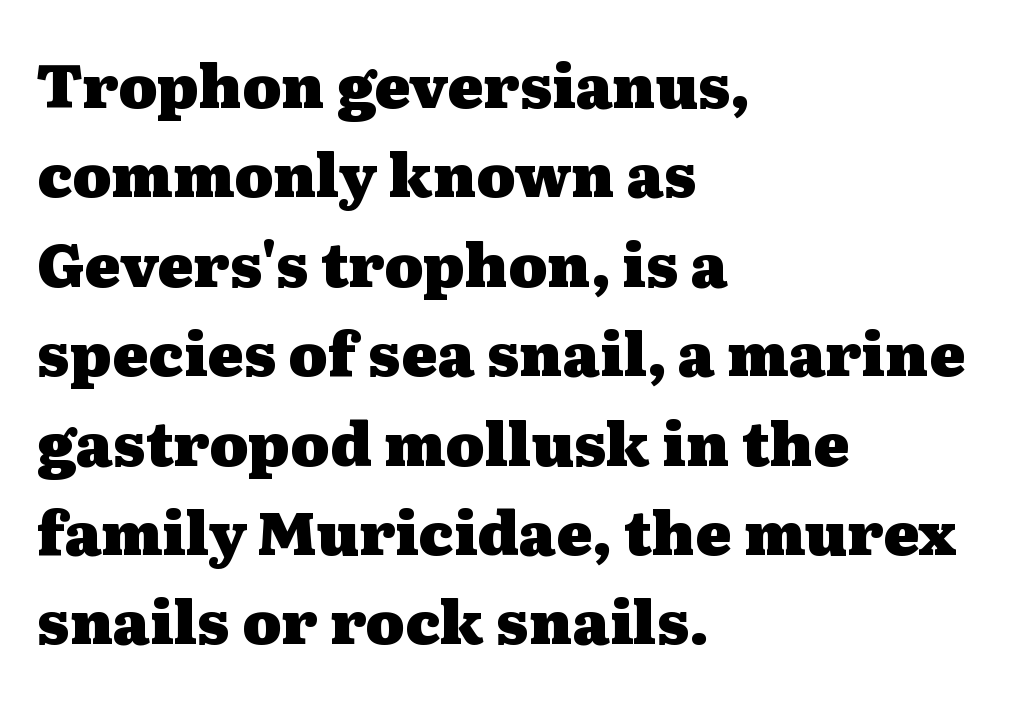
Q: Is the text bold? A: Yes.
Q: Is the text italic (slanted)? A: No, it is upright.
Q: Is the typeface a serif or a sans-serif typeface? A: Serif.
Q: Is the text underlined? A: No.
Q: How is the paragraph aligned? A: Left-aligned.
Q: Is the spacing between letters normal or unusually wide? A: Normal.
Q: Is the spacing between lines tight, normal or loose? A: Normal.
Q: Width (condensed, normal, or wide)? A: Wide.
Q: Stroke contrast? A: Medium.
Q: x-height? A: Medium.
Q: Monospaced? A: No.
